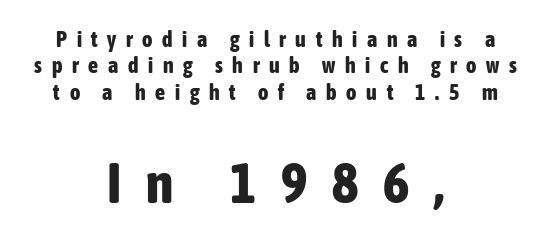
Q: Is the text bold? A: Yes.
Q: Is the text italic (slanted)? A: No, it is upright.
Q: Is the typeface a serif or a sans-serif typeface? A: Sans-serif.
Q: Is the text underlined? A: No.
Q: How is the paragraph aligned? A: Centered.
Q: Is the spacing between letters normal or unusually wide? A: Unusually wide.
Q: Which block of text is set in a larger size, the first (top) or the second (bottom)? A: The second (bottom) one.
Q: Width (condensed, normal, or wide)? A: Condensed.
Q: Stroke contrast? A: Low.
Q: x-height? A: Medium.
Q: Monospaced? A: No.
